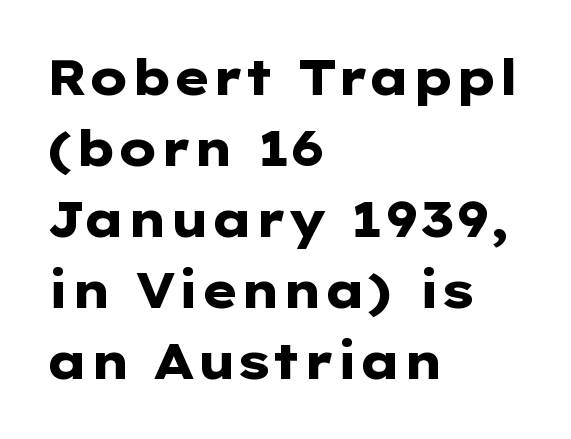
Short note: letters normally spaced. The letters stand straight up with perfectly vertical stems. One-word summary of the alignment: left. What weight is shown? A full bold with thick strokes. Here the designer chose a conventional face with non-uniform glyph widths. Successive baselines arrive at the customary interval.
